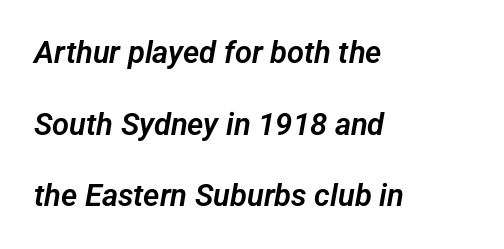
The image shows 31 px sans-serif type; set left-aligned, loose line spacing (2.31x), normal letter spacing, not underlined; low stroke contrast and a medium x-height.
